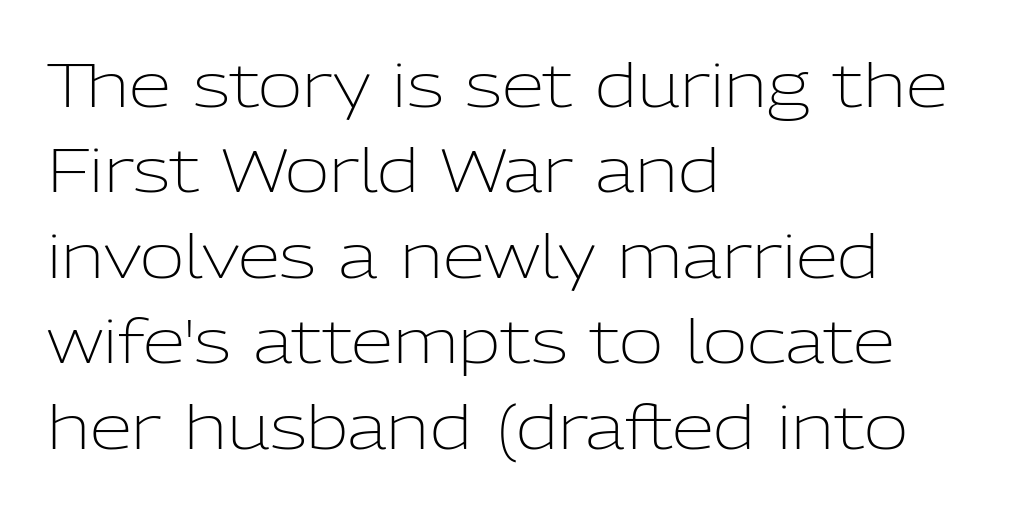
Q: Is the text bold? A: No.
Q: Is the text italic (slanted)? A: No, it is upright.
Q: Is the typeface a serif or a sans-serif typeface? A: Sans-serif.
Q: Is the text underlined? A: No.
Q: How is the paragraph aligned? A: Left-aligned.
Q: Is the spacing between letters normal or unusually wide? A: Normal.
Q: Is the spacing between lines tight, normal or loose? A: Normal.
Q: Width (condensed, normal, or wide)? A: Normal.
Q: Stroke contrast? A: Low.
Q: x-height? A: Medium.
Q: Monospaced? A: No.
